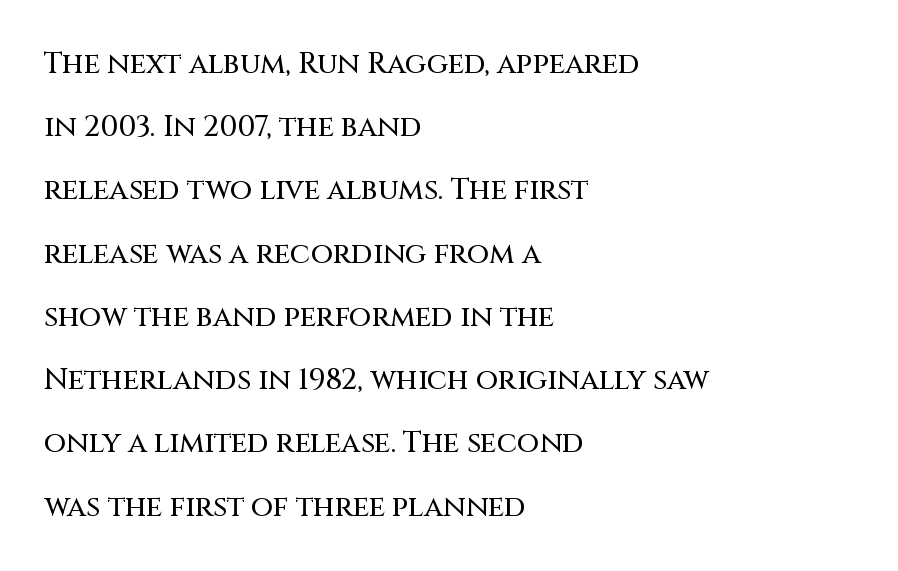
Q: Is the text italic (slanted)? A: No, it is upright.
Q: Is the typeface a serif or a sans-serif typeface? A: Sans-serif.
Q: Is the text underlined? A: No.
Q: How is the paragraph aligned? A: Left-aligned.
Q: Is the spacing between letters normal or unusually wide? A: Normal.
Q: Is the spacing between lines tight, normal or loose? A: Loose.
Q: Width (condensed, normal, or wide)? A: Normal.
Q: Stroke contrast? A: Medium.
Q: x-height? A: Large.
Q: Monospaced? A: No.
